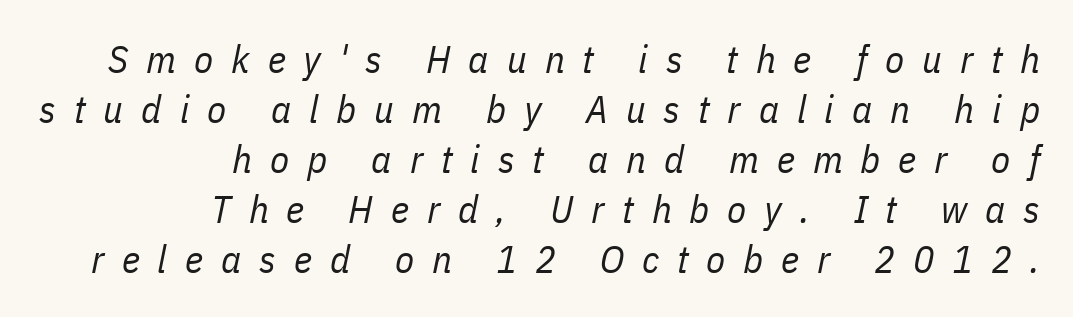
{"italic": "yes", "lean": "right", "slant_degrees": 11, "bold": "no", "weight": "regular", "width": "condensed", "stroke_contrast": "low", "x_height": "medium", "monospaced": "no", "underline": "no", "align": "right", "line_spacing": "normal", "line_spacing_ratio": 1.28, "letter_spacing": "wide", "letter_spacing_em": 0.46, "glyph_px": 39}
